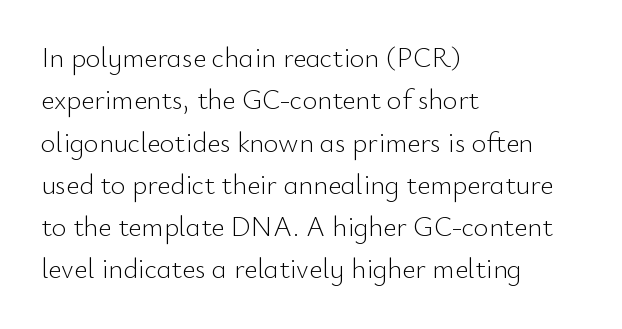
The image shows 28 px light sans-serif type, upright; set left-aligned, normal line spacing (1.51x), normal letter spacing, not underlined; low stroke contrast and a small x-height.
